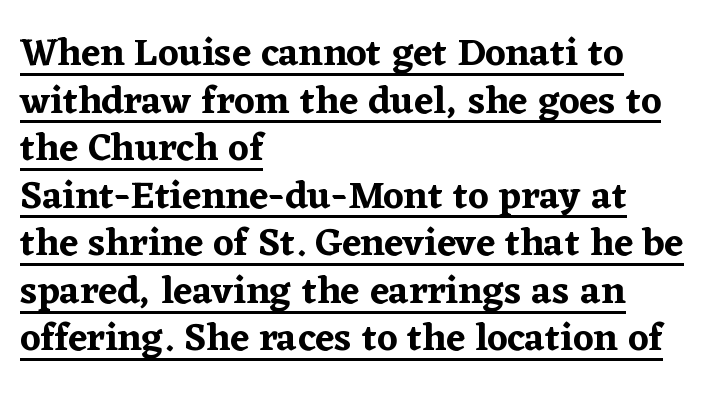
Q: Is the text italic (slanted)? A: No, it is upright.
Q: Is the typeface a serif or a sans-serif typeface? A: Serif.
Q: Is the text underlined? A: Yes.
Q: How is the paragraph aligned? A: Left-aligned.
Q: Is the spacing between letters normal or unusually wide? A: Normal.
Q: Width (condensed, normal, or wide)? A: Normal.
Q: Stroke contrast? A: Low.
Q: x-height? A: Medium.
Q: Monospaced? A: No.
